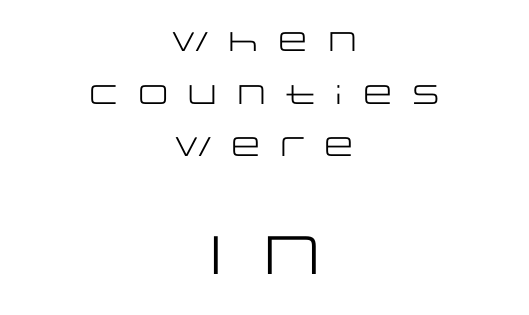
The image shows 54 px regular-weight, wide sans-serif type, upright; set centered, loose line spacing (1.95x), unusually wide letter spacing (+0.32 em), not underlined; the second (bottom) block is 2.0x larger; low stroke contrast and a large x-height.
